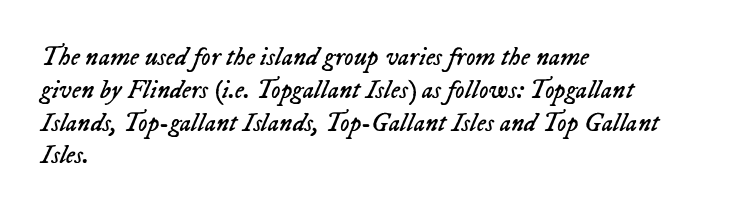
The image shows 26 px text type, italic (leaning right); set left-aligned, normal line spacing (1.26x), normal letter spacing, not underlined.
